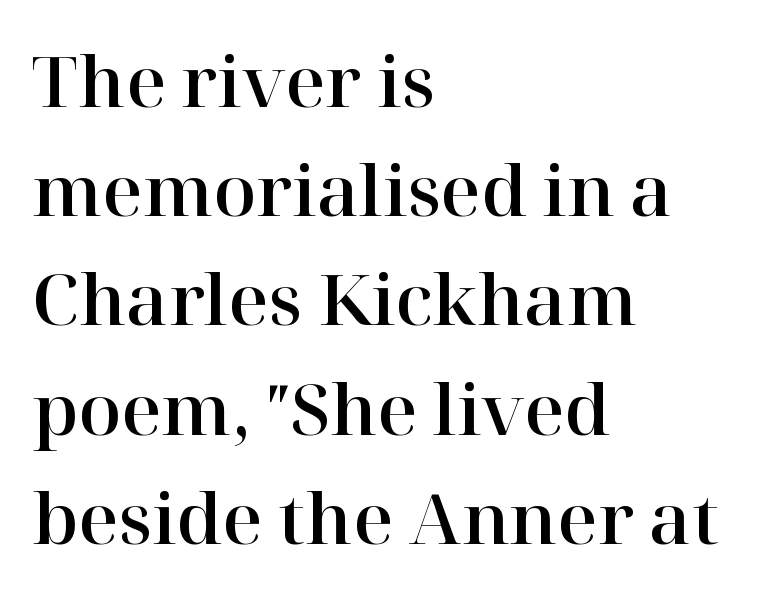
The image shows 70 px serif type, upright; set left-aligned, normal line spacing (1.56x), normal letter spacing, not underlined; high stroke contrast and a medium x-height.
